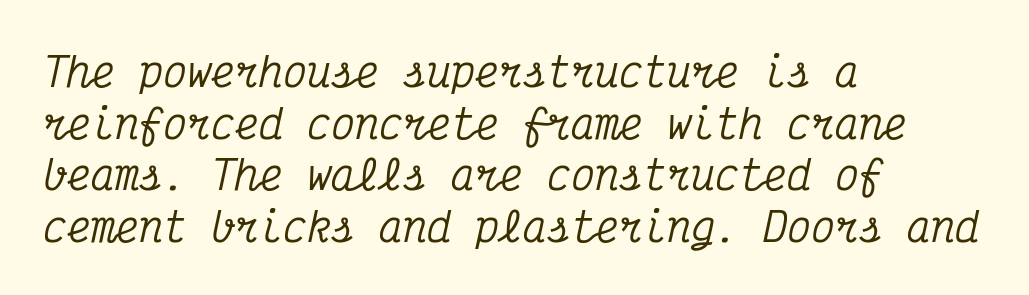
{"serif": "yes", "italic": "yes", "lean": "right", "slant_degrees": 12, "width": "condensed", "stroke_contrast": "medium", "x_height": "medium", "monospaced": "yes", "underline": "no", "align": "left", "line_spacing": "normal", "line_spacing_ratio": 1.29, "letter_spacing": "normal", "letter_spacing_em": 0.0, "glyph_px": 40}
